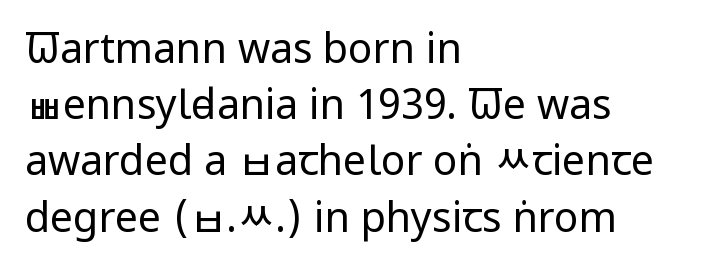
Ascenders rise straight up at ninety degrees. Visually the block forms a straight wall on the left and a jagged coastline on the right. This is not heavy type; no bold has been used. Descender tails drop into unmarked territory.
